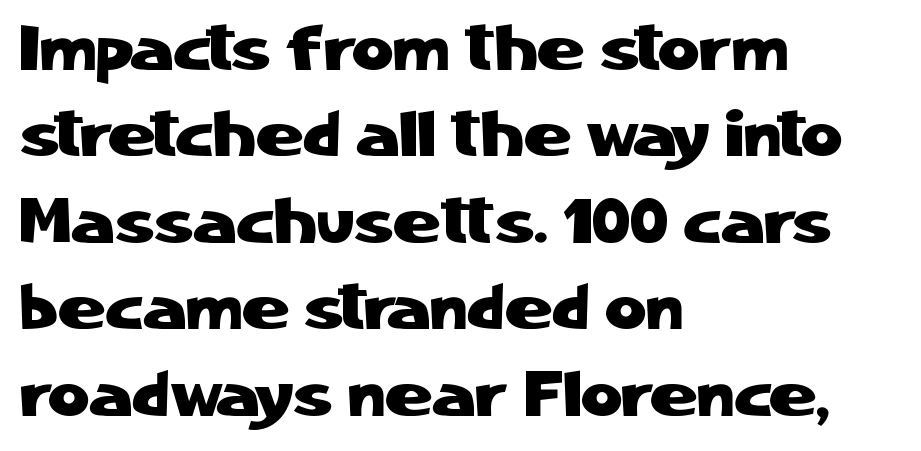
Line starts are locked; line ends wander. Unlike italic type, these characters show no tilt at all. You could not count columns in this text — the font is proportionally spaced. This rendering employs a face without finishing strokes, i.e., a sans-serif. Type without underlining. Interline gaps are of average width in this sample.
